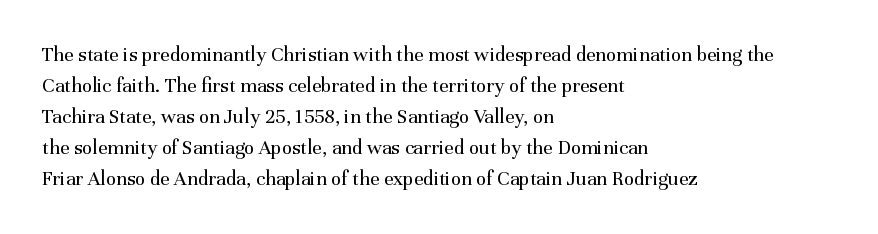
{"italic": "no", "bold": "no", "underline": "no", "align": "left", "line_spacing": "normal", "line_spacing_ratio": 1.48, "letter_spacing": "normal", "letter_spacing_em": 0.0, "glyph_px": 21}
